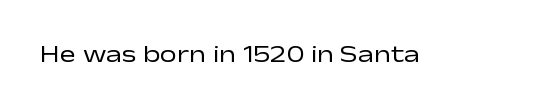
Only glyphs here, with clear space below each row. Notice how the stems are strictly vertical — no italics here. Between one letter and the next there's only the usual sliver of space. Is this a heavy cut? Hardly; it is regular or lighter.
